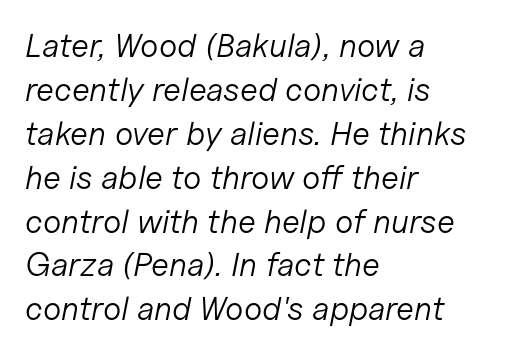
The image shows 33 px light type, italic (leaning right); set left-aligned, normal line spacing (1.33x), normal letter spacing, not underlined; low stroke contrast and a medium x-height.
